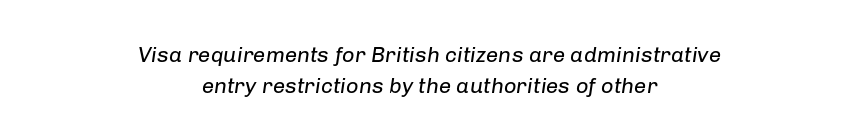
The image shows 22 px text type, italic (leaning right); set centered, normal line spacing (1.39x), normal letter spacing, not underlined.
